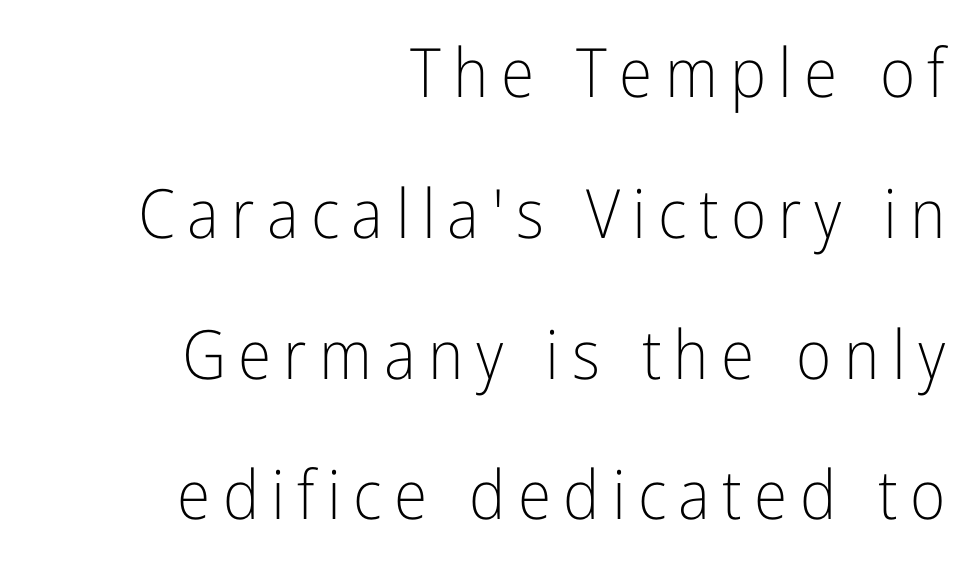
{"serif": "no", "italic": "no", "bold": "no", "weight": "light", "width": "condensed", "stroke_contrast": "low", "x_height": "medium", "monospaced": "no", "underline": "no", "align": "right", "line_spacing": "loose", "line_spacing_ratio": 2.07, "glyph_px": 68}
